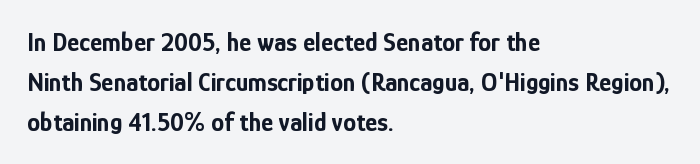
{"italic": "no", "bold": "yes", "underline": "no", "align": "left", "line_spacing": "normal", "line_spacing_ratio": 1.53, "letter_spacing": "normal", "letter_spacing_em": 0.0, "glyph_px": 26}
